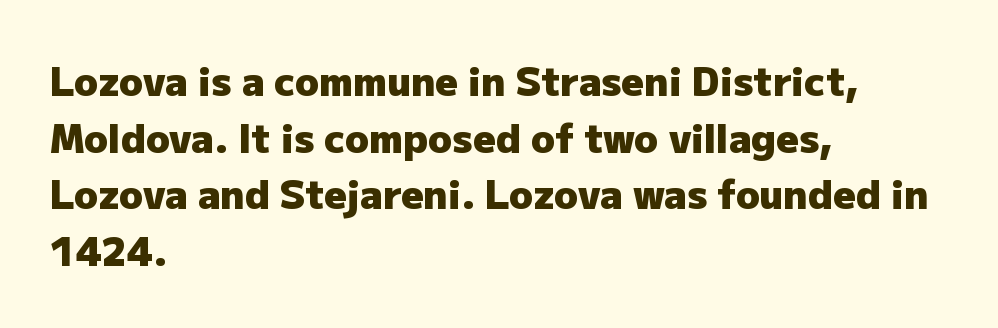
Q: Is the text bold? A: Yes.
Q: Is the text italic (slanted)? A: No, it is upright.
Q: Is the typeface a serif or a sans-serif typeface? A: Sans-serif.
Q: Is the text underlined? A: No.
Q: How is the paragraph aligned? A: Left-aligned.
Q: Is the spacing between letters normal or unusually wide? A: Normal.
Q: Is the spacing between lines tight, normal or loose? A: Normal.
Q: Width (condensed, normal, or wide)? A: Normal.
Q: Stroke contrast? A: Low.
Q: x-height? A: Medium.
Q: Monospaced? A: No.
